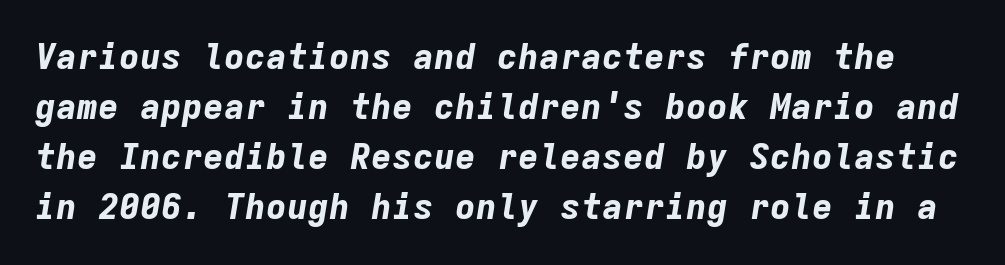
Q: Is the text bold? A: Yes.
Q: Is the text italic (slanted)? A: Yes, it leans right by about 9 degrees.
Q: Is the text underlined? A: No.
Q: Is the spacing between letters normal or unusually wide? A: Normal.
Q: Is the spacing between lines tight, normal or loose? A: Normal.
Q: Width (condensed, normal, or wide)? A: Normal.
Q: Stroke contrast? A: Low.
Q: x-height? A: Medium.
Q: Monospaced? A: Yes.
